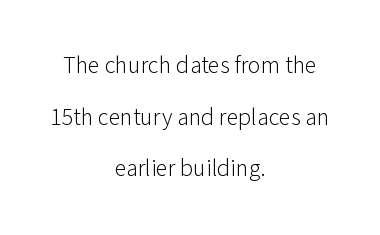
The image shows 24 px text type, upright; set centered, loose line spacing (2.15x), normal letter spacing, not underlined.
